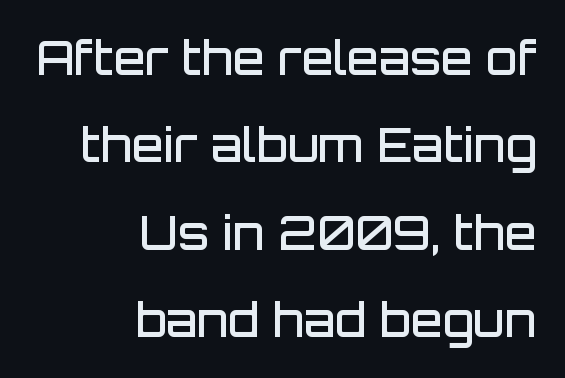
Q: Is the text bold? A: Semi-bold.
Q: Is the text italic (slanted)? A: No, it is upright.
Q: Is the typeface a serif or a sans-serif typeface? A: Sans-serif.
Q: Is the text underlined? A: No.
Q: How is the paragraph aligned? A: Right-aligned.
Q: Is the spacing between letters normal or unusually wide? A: Normal.
Q: Is the spacing between lines tight, normal or loose? A: Loose.
Q: Width (condensed, normal, or wide)? A: Normal.
Q: Stroke contrast? A: Low.
Q: x-height? A: Large.
Q: Monospaced? A: No.
